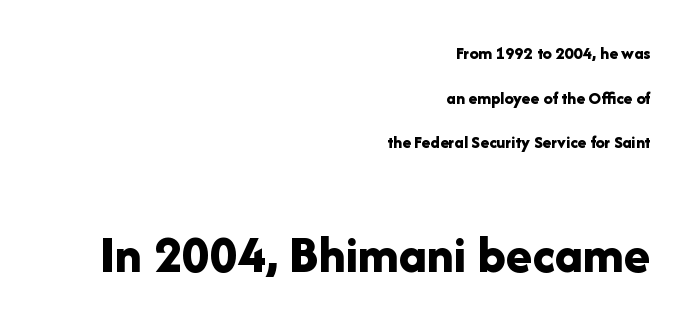
{"serif": "no", "italic": "no", "bold": "yes", "weight": "bold", "width": "normal", "stroke_contrast": "low", "x_height": "medium", "monospaced": "no", "underline": "no", "align": "right", "line_spacing": "loose", "line_spacing_ratio": 2.48, "letter_spacing": "normal", "letter_spacing_em": 0.0, "larger_block": "second", "size_ratio": 3.0, "glyph_px": 54}
